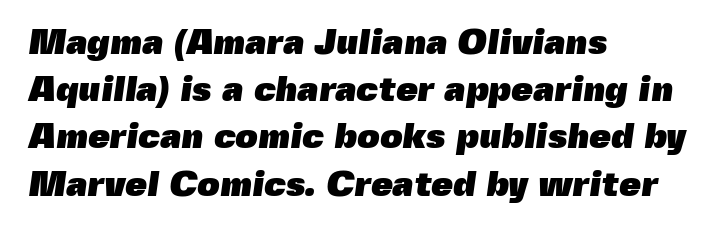
{"serif": "no", "bold": "yes", "weight": "heavy", "width": "normal", "x_height": "medium", "monospaced": "no", "underline": "no", "align": "left", "line_spacing": "normal", "line_spacing_ratio": 1.35, "letter_spacing": "normal", "letter_spacing_em": 0.0, "glyph_px": 35}
